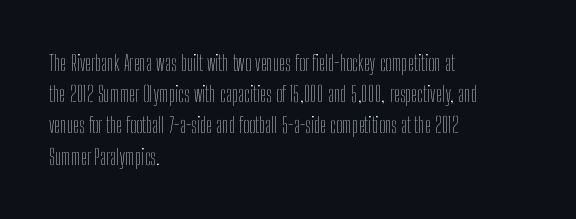
Q: Is the text bold? A: No.
Q: Is the text italic (slanted)? A: No, it is upright.
Q: Is the text underlined? A: No.
Q: How is the paragraph aligned? A: Left-aligned.
Q: Is the spacing between letters normal or unusually wide? A: Normal.
Q: Is the spacing between lines tight, normal or loose? A: Normal.
